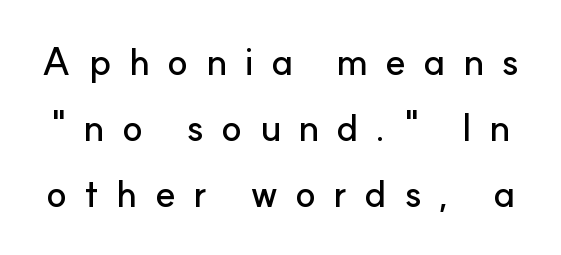
{"serif": "no", "italic": "no", "width": "normal", "stroke_contrast": "low", "x_height": "small", "monospaced": "no", "underline": "no", "line_spacing_ratio": 1.74, "letter_spacing": "wide", "letter_spacing_em": 0.45, "glyph_px": 38}
